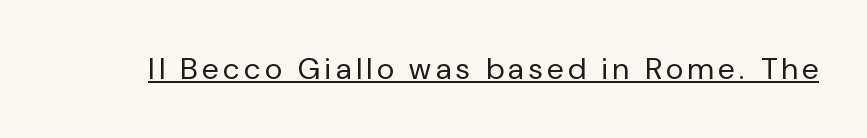
Q: Is the text bold? A: No.
Q: Is the text italic (slanted)? A: No, it is upright.
Q: Is the typeface a serif or a sans-serif typeface? A: Sans-serif.
Q: Is the text underlined? A: Yes.
Q: Width (condensed, normal, or wide)? A: Normal.
Q: Stroke contrast? A: Low.
Q: x-height? A: Medium.
Q: Monospaced? A: No.
